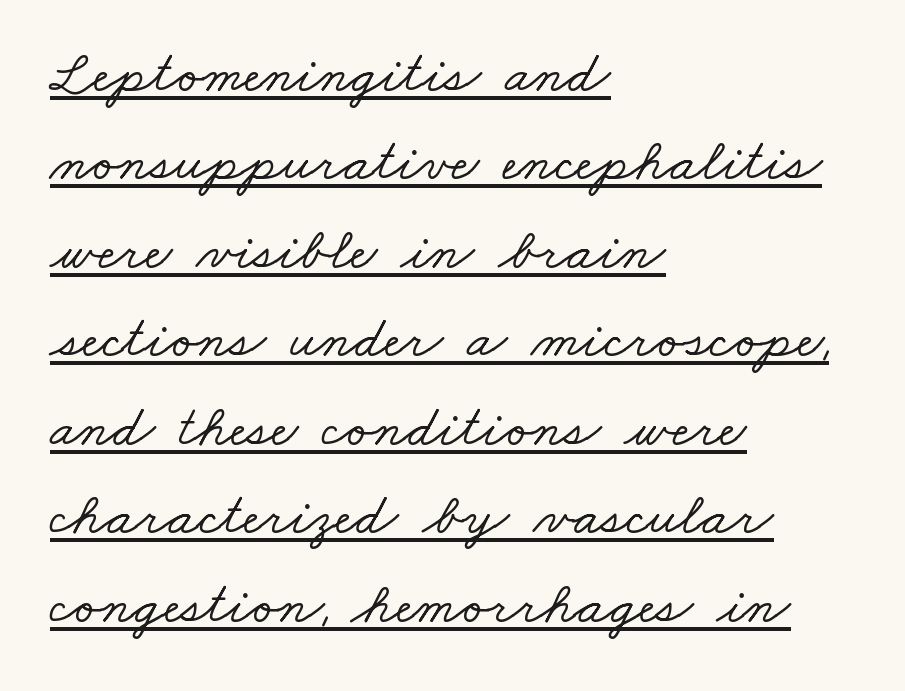
Q: Is the typeface a serif or a sans-serif typeface? A: Serif.
Q: Is the text underlined? A: Yes.
Q: How is the paragraph aligned? A: Left-aligned.
Q: Is the spacing between letters normal or unusually wide? A: Normal.
Q: Is the spacing between lines tight, normal or loose? A: Normal.
Q: Width (condensed, normal, or wide)? A: Wide.
Q: Stroke contrast? A: Low.
Q: x-height? A: Small.
Q: Monospaced? A: No.
